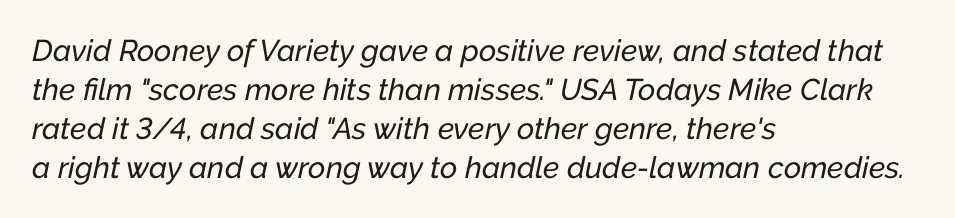
Glance below the letters and you will spot only blank space. Emphasis-style slanted type is in use. In terms of letterspacing, this is plain default setting. Varying glyph widths throughout — classic text-font behaviour.
